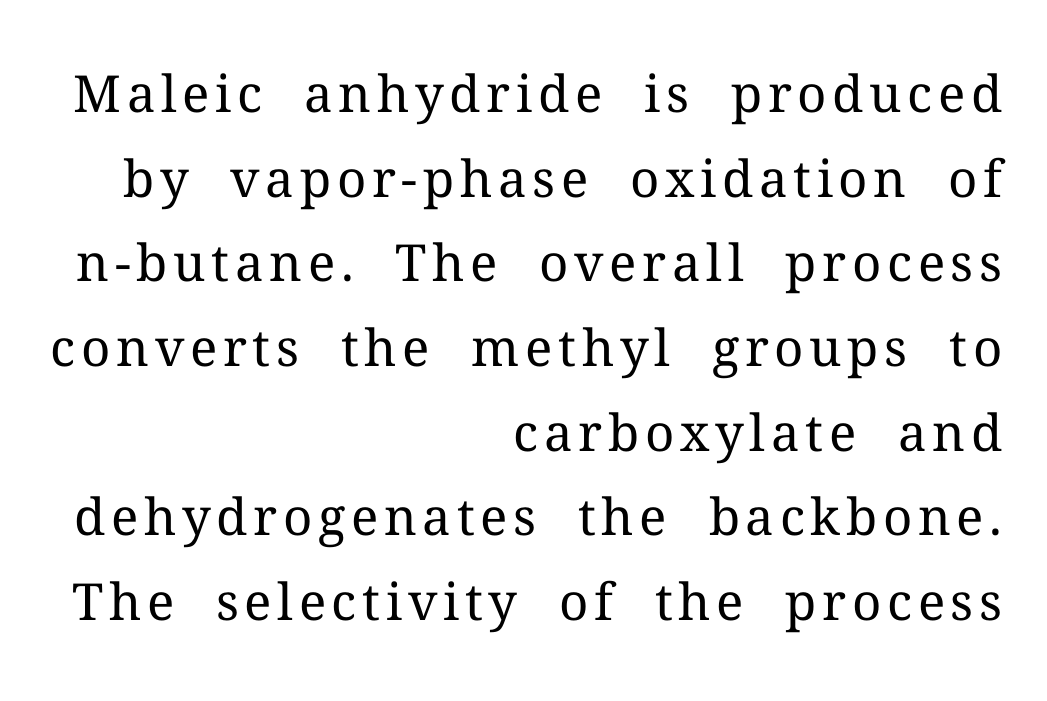
If you measured baseline to baseline, you'd find a middling distance. Classification — serif. This is roman type, the default non-slanted kind. No chunkiness to these letters — they're not bold. The gap between lines stays unmarked.
